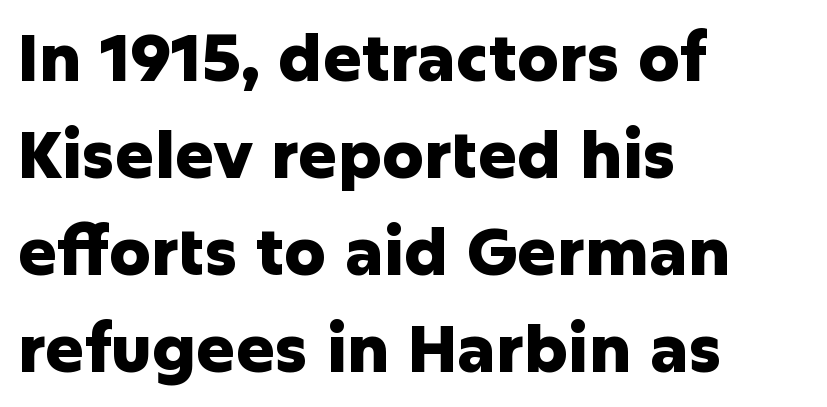
Q: Is the text bold? A: Yes.
Q: Is the text italic (slanted)? A: No, it is upright.
Q: Is the typeface a serif or a sans-serif typeface? A: Sans-serif.
Q: Is the text underlined? A: No.
Q: How is the paragraph aligned? A: Left-aligned.
Q: Is the spacing between letters normal or unusually wide? A: Normal.
Q: Is the spacing between lines tight, normal or loose? A: Normal.
Q: Width (condensed, normal, or wide)? A: Normal.
Q: Stroke contrast? A: Low.
Q: x-height? A: Medium.
Q: Monospaced? A: No.
